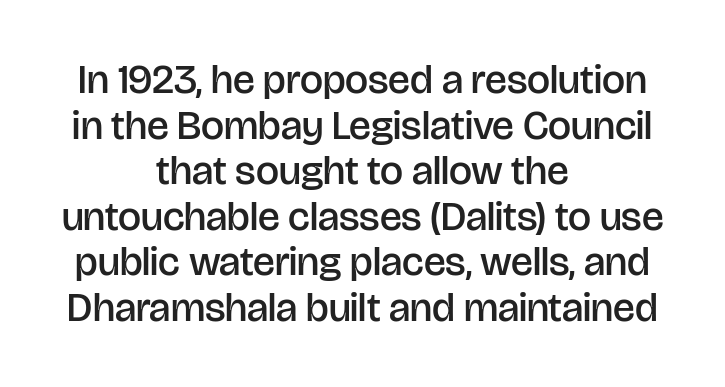
Check the space under the baseline: it is left empty. No italicization has been applied; the sample stays upright. Here the designer chose a conventional face with non-uniform glyph widths. Both edges are ragged and mirror each other, which tells us the setting is centered. What weight is shown? A semibold, between regular and bold. The passage shown stacks its lines with hardly any gap.
